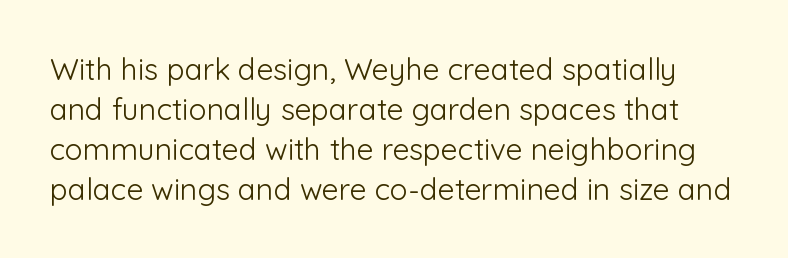
The image shows 30 px light sans-serif type, upright; set normal line spacing (1.33x), normal letter spacing, not underlined; low stroke contrast and a medium x-height.
